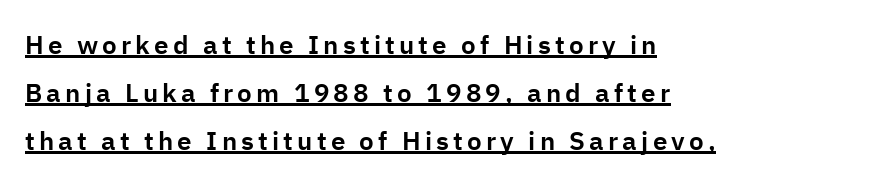
The image shows 26 px text type, upright; set left-aligned, line spacing 1.84x, underlined.
